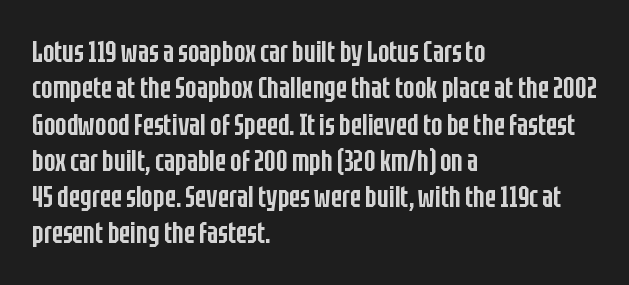
{"serif": "no", "italic": "no", "bold": "semi", "weight": "semibold", "width": "condensed", "stroke_contrast": "low", "x_height": "large", "monospaced": "no", "underline": "no", "align": "left", "line_spacing_ratio": 1.21, "letter_spacing": "normal", "letter_spacing_em": 0.0, "glyph_px": 30}
